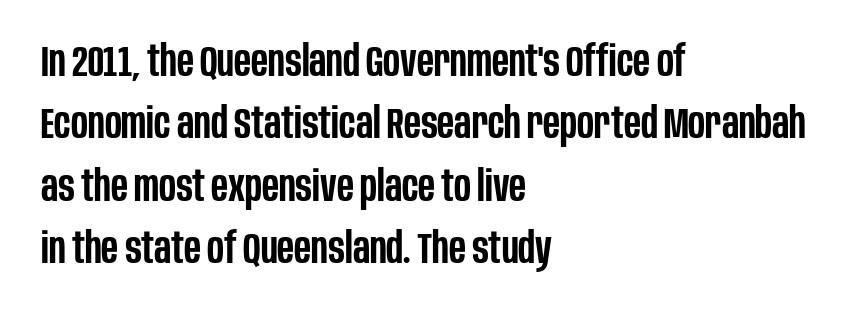
The letters stand straight up with perfectly vertical stems. Every letter is mildly thick-stroked: semibold rather than bold. Honestly, the row spacing looks completely unremarkable. Proportional: the letters do not fall into vertical columns. The compositor pushed each line to the left boundary. The line texture is even and compact thanks to regular tracking.
